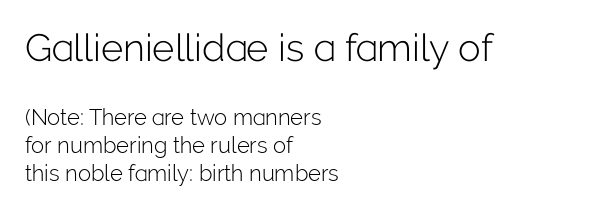
The image shows 38 px light sans-serif type, upright; set left-aligned, normal line spacing (1.28x), normal letter spacing, not underlined; the first (top) block is 1.73x larger; low stroke contrast and a medium x-height.
